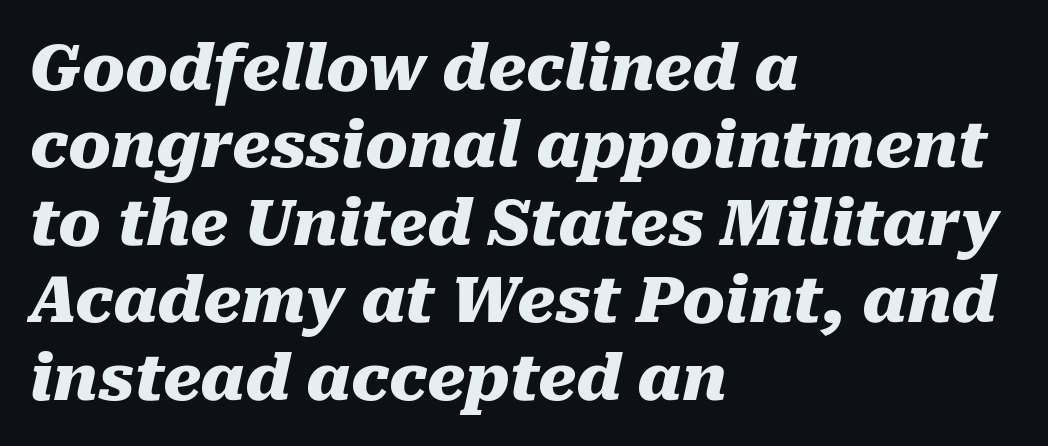
The image shows 64 px heavy type, italic (leaning right); set left-aligned, line spacing 1.21x, normal letter spacing, not underlined; medium stroke contrast and a medium x-height.
